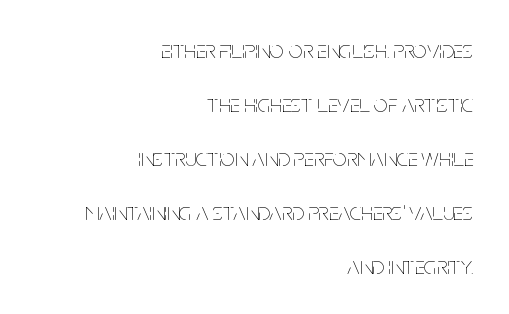
{"italic": "no", "bold": "no", "underline": "no", "align": "right", "line_spacing": "loose", "line_spacing_ratio": 2.16, "letter_spacing": "normal", "letter_spacing_em": 0.0, "glyph_px": 25}
